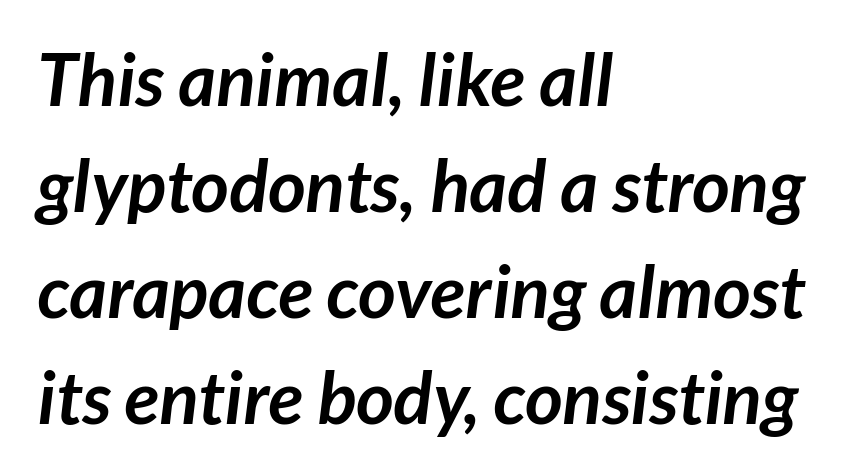
Q: Is the text bold? A: Yes.
Q: Is the typeface a serif or a sans-serif typeface? A: Sans-serif.
Q: Is the text underlined? A: No.
Q: How is the paragraph aligned? A: Left-aligned.
Q: Is the spacing between letters normal or unusually wide? A: Normal.
Q: Is the spacing between lines tight, normal or loose? A: Normal.
Q: Width (condensed, normal, or wide)? A: Normal.
Q: Stroke contrast? A: Low.
Q: x-height? A: Medium.
Q: Monospaced? A: No.
